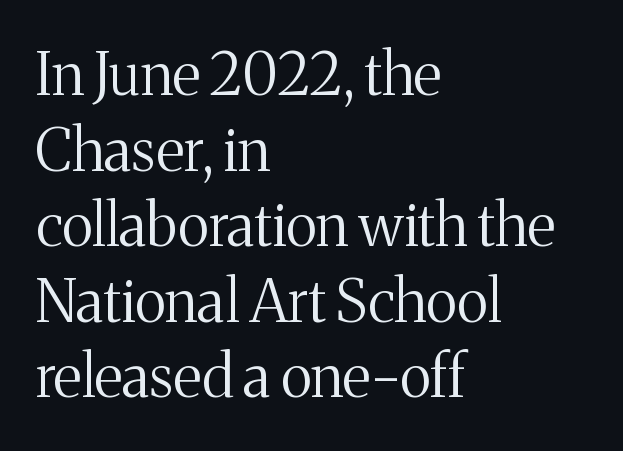
The image shows 59 px regular-weight serif type, upright; set left-aligned, normal line spacing (1.28x), normal letter spacing, not underlined; medium stroke contrast and a medium x-height.
